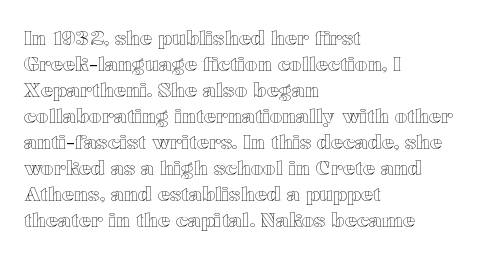
The letterforms sit shoulder to shoulder at normal distance. The lines in this sample share a left origin and differ only in where they stop. Lines of text with bare space underneath. This sample keeps an unexceptional amount of space between lines. Upright lettering throughout.
